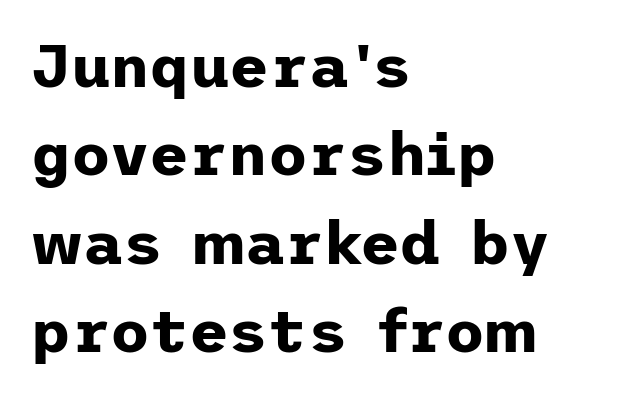
{"serif": "no", "italic": "no", "bold": "yes", "weight": "bold", "width": "normal", "stroke_contrast": "low", "x_height": "medium", "underline": "no", "align": "left", "line_spacing": "normal", "line_spacing_ratio": 1.45, "letter_spacing": "normal", "letter_spacing_em": 0.0, "glyph_px": 61}
